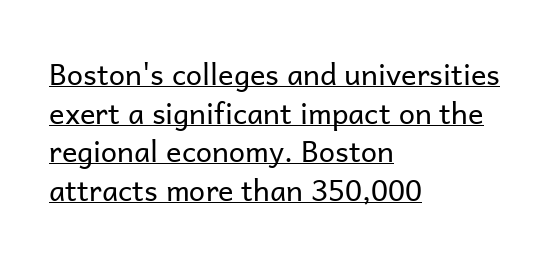
Q: Is the text bold? A: No.
Q: Is the text italic (slanted)? A: No, it is upright.
Q: Is the typeface a serif or a sans-serif typeface? A: Sans-serif.
Q: Is the text underlined? A: Yes.
Q: How is the paragraph aligned? A: Left-aligned.
Q: Is the spacing between letters normal or unusually wide? A: Normal.
Q: Is the spacing between lines tight, normal or loose? A: Normal.
Q: Width (condensed, normal, or wide)? A: Normal.
Q: Stroke contrast? A: Low.
Q: x-height? A: Medium.
Q: Monospaced? A: No.
